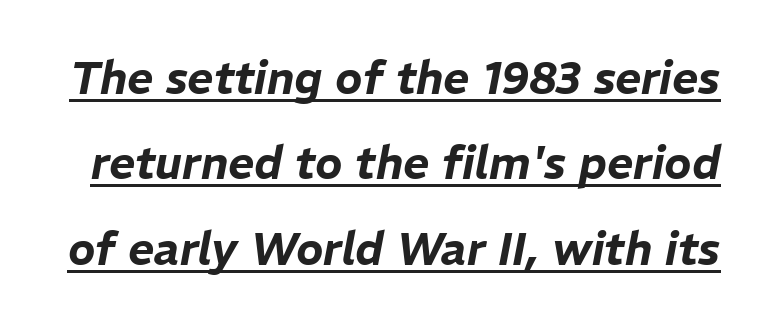
Q: Is the text italic (slanted)? A: Yes, it leans right by about 11 degrees.
Q: Is the text underlined? A: Yes.
Q: Is the spacing between letters normal or unusually wide? A: Normal.
Q: Is the spacing between lines tight, normal or loose? A: Loose.
Q: Width (condensed, normal, or wide)? A: Normal.
Q: Stroke contrast? A: Low.
Q: x-height? A: Medium.
Q: Monospaced? A: No.
